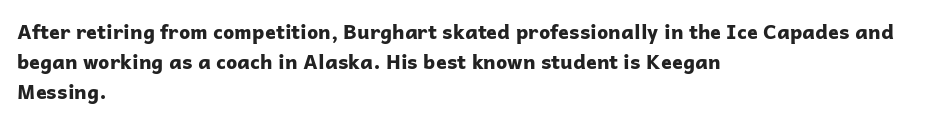
Summary of weight: heavy, a full bold. This sample is left-justified, so line endings fall wherever the words run out. The type sits square on the baseline with zero lean. The lines sit at an ordinary, default distance from one another. A bare baseline throughout the passage. This sample uses plain, unmodified letter spacing.
